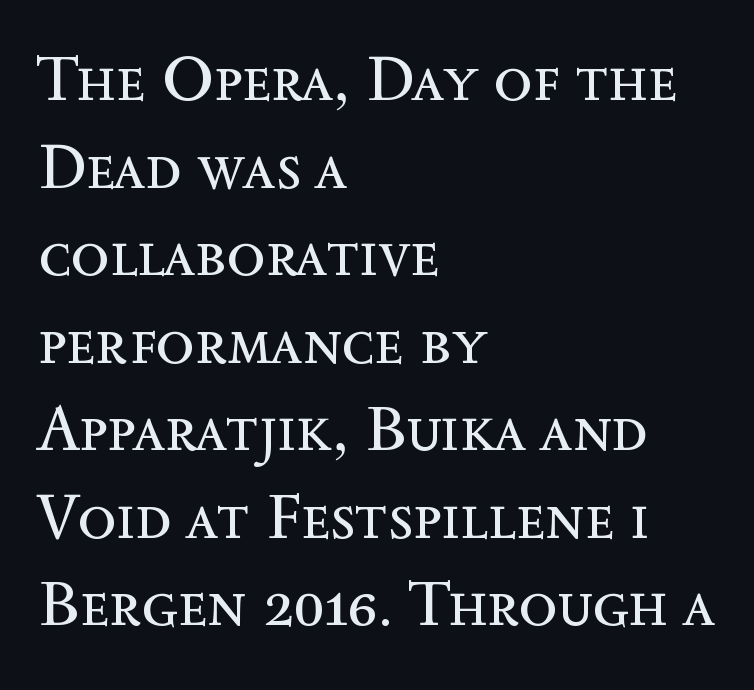
{"italic": "no", "bold": "no", "weight": "regular", "width": "normal", "x_height": "medium", "monospaced": "no", "underline": "no", "align": "left", "line_spacing": "normal", "line_spacing_ratio": 1.39, "letter_spacing": "normal", "letter_spacing_em": 0.0, "glyph_px": 63}
